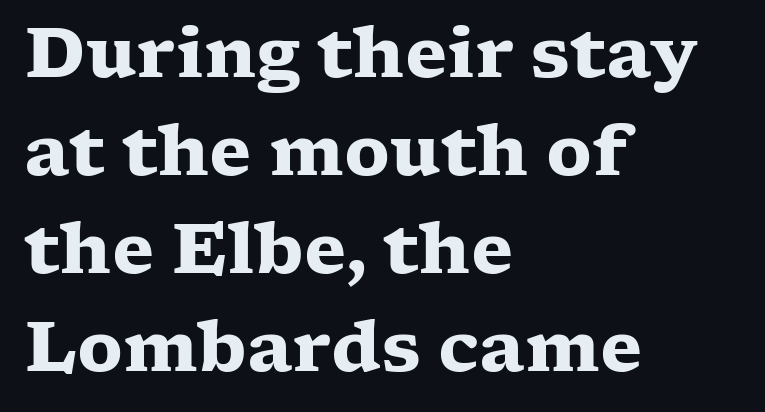
Q: Is the text bold? A: Yes.
Q: Is the text italic (slanted)? A: No, it is upright.
Q: Is the typeface a serif or a sans-serif typeface? A: Serif.
Q: Is the text underlined? A: No.
Q: How is the paragraph aligned? A: Left-aligned.
Q: Is the spacing between letters normal or unusually wide? A: Normal.
Q: Is the spacing between lines tight, normal or loose? A: Normal.
Q: Width (condensed, normal, or wide)? A: Wide.
Q: Stroke contrast? A: Low.
Q: x-height? A: Medium.
Q: Monospaced? A: No.
